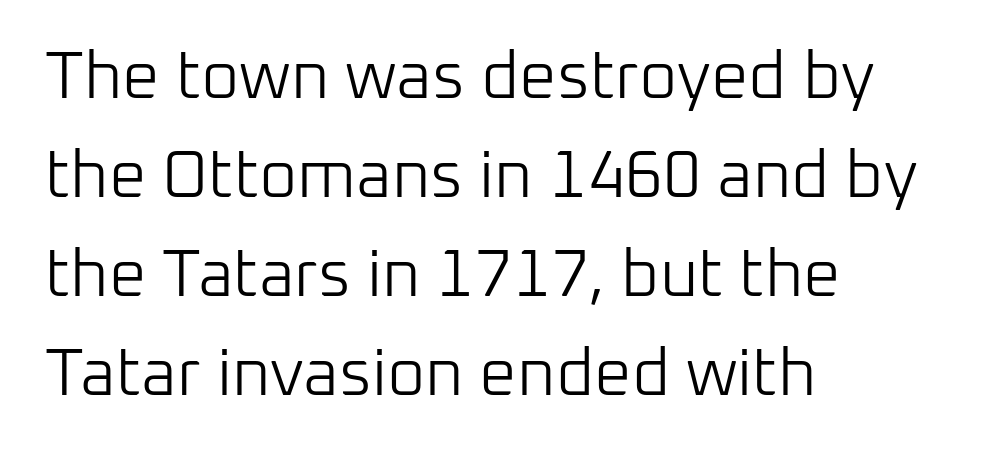
Spacing verdict: proportional, widths tailored to each character. If you drew a line through each stem, it would be perfectly vertical. Unlike a traditional serif, this face leaves its strokes unadorned. Students, note that the glyphs here touch the page at normal intervals.
